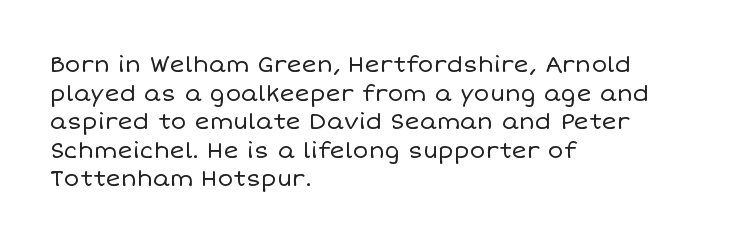
The image shows 23 px text type, upright; set left-aligned, line spacing 1.24x, normal letter spacing, not underlined.
